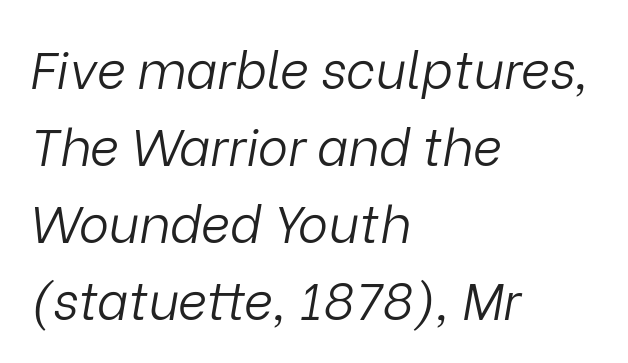
Words float on clear page, feet unadorned. Summary of weight: not heavy and not bold. When letters slant like this, we call the style italic. No extra tracking has been applied to these lines.
